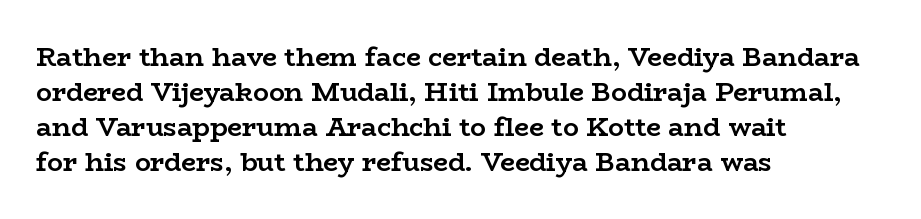
{"italic": "no", "bold": "yes", "underline": "no", "align": "left", "line_spacing": "normal", "line_spacing_ratio": 1.35, "letter_spacing": "normal", "letter_spacing_em": 0.0, "glyph_px": 26}
